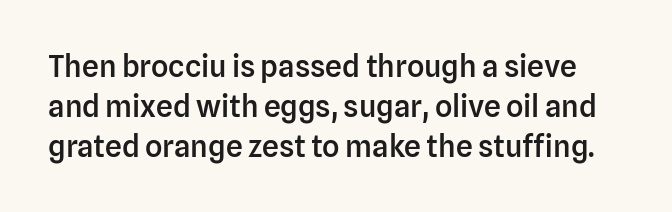
{"serif": "no", "italic": "no", "bold": "semi", "weight": "semibold", "width": "normal", "stroke_contrast": "low", "x_height": "medium", "monospaced": "no", "underline": "no", "line_spacing": "normal", "line_spacing_ratio": 1.33, "letter_spacing": "normal", "letter_spacing_em": 0.0, "glyph_px": 30}
